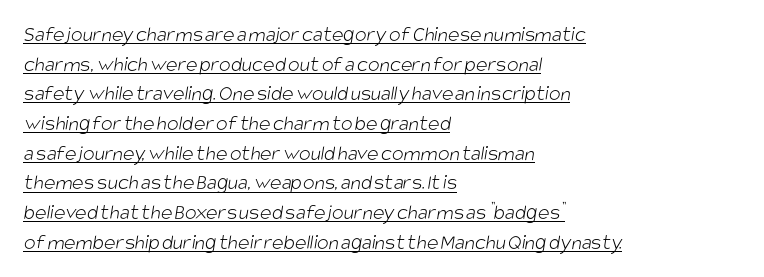
Underlined type. The rendering anchors every line to the left-hand side. Honestly, the letter spacing is just normal — you wouldn't notice it. The rendering uses a moderate line-height, typical for paragraphs. Is this a heavy cut? Hardly; it is regular or lighter.
